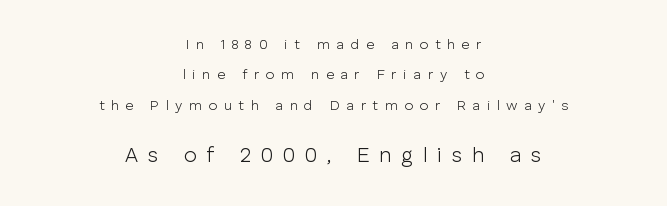
Q: Is the text bold? A: No.
Q: Is the text italic (slanted)? A: No, it is upright.
Q: Is the text underlined? A: No.
Q: How is the paragraph aligned? A: Centered.
Q: Is the spacing between letters normal or unusually wide? A: Unusually wide.
Q: Is the spacing between lines tight, normal or loose? A: Loose.
Q: Which block of text is set in a larger size, the first (top) or the second (bottom)? A: The second (bottom) one.
